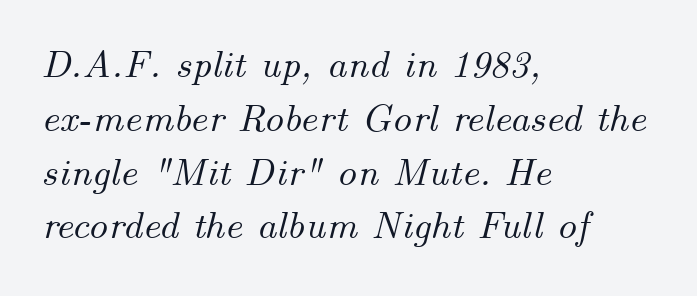
An italicized treatment has been applied to the whole sample. The vertical gap from one line to the next is medium. What stands out about the letter spacing? Nothing — it is the standard amount. Looks like regular typesetting: each glyph gets only the width it needs. Anything drawn beneath the words? Only blank space.
